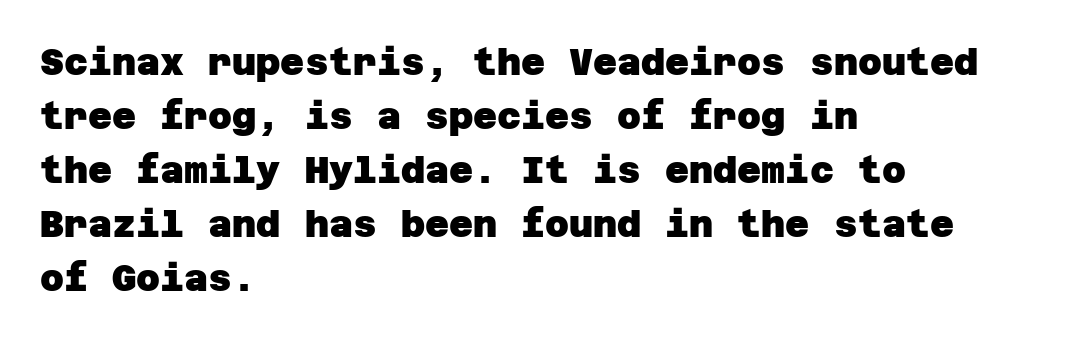
{"serif": "no", "bold": "yes", "weight": "heavy", "width": "normal", "stroke_contrast": "low", "x_height": "large", "underline": "no", "align": "left", "line_spacing": "normal", "line_spacing_ratio": 1.46, "letter_spacing": "normal", "letter_spacing_em": 0.0, "glyph_px": 37}
